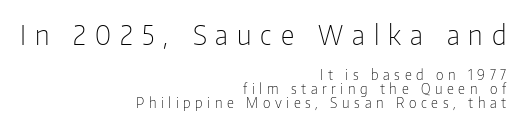
{"italic": "no", "bold": "no", "underline": "no", "align": "right", "line_spacing": "tight", "line_spacing_ratio": 0.99, "letter_spacing": "wide", "letter_spacing_em": 0.33, "larger_block": "first", "size_ratio": 1.93, "glyph_px": 27}
